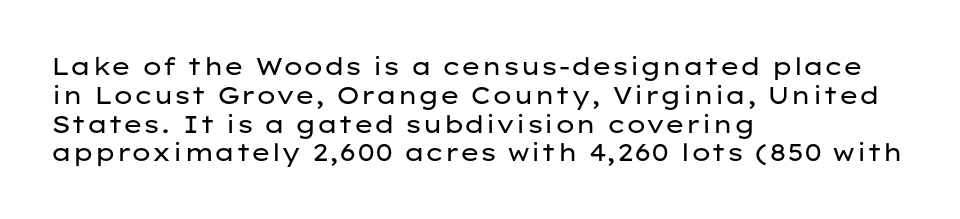
The image shows 24 px text type, upright; set left-aligned, line spacing 1.2x, normal letter spacing, not underlined.
